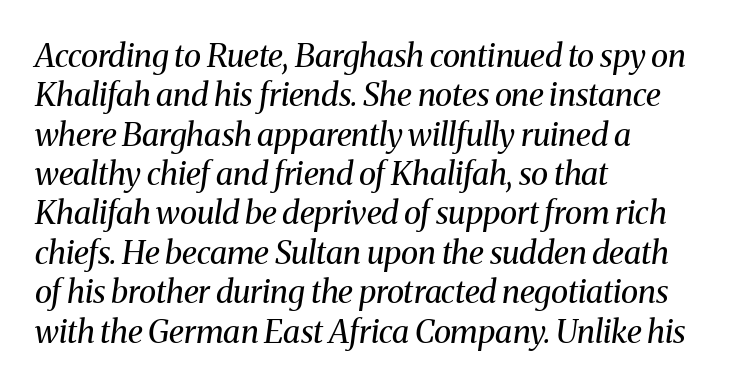
The image shows 32 px regular-weight serif type, italic (leaning right); set left-aligned, line spacing 1.23x, normal letter spacing, not underlined; medium stroke contrast and a medium x-height.
